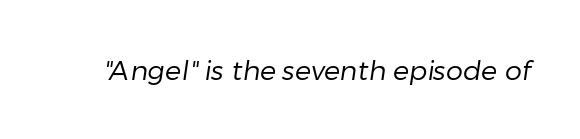
Q: Is the text bold? A: No.
Q: Is the text underlined? A: No.
Q: Is the spacing between letters normal or unusually wide? A: Normal.
